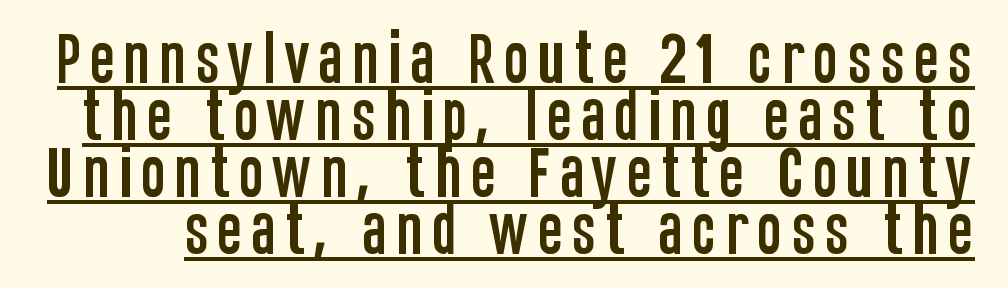
The image shows 58 px condensed sans-serif type, upright; set tight line spacing (0.98x), underlined; low stroke contrast and a large x-height.
